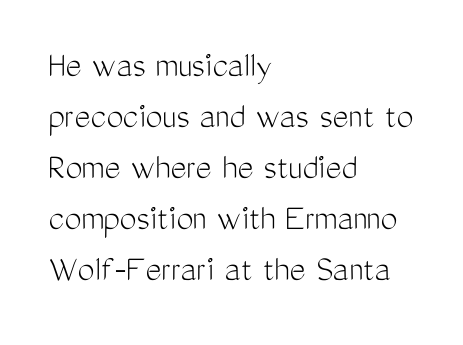
The image shows 38 px light, condensed sans-serif type, upright; set left-aligned, normal line spacing (1.34x), normal letter spacing, not underlined; medium stroke contrast and a medium x-height.
